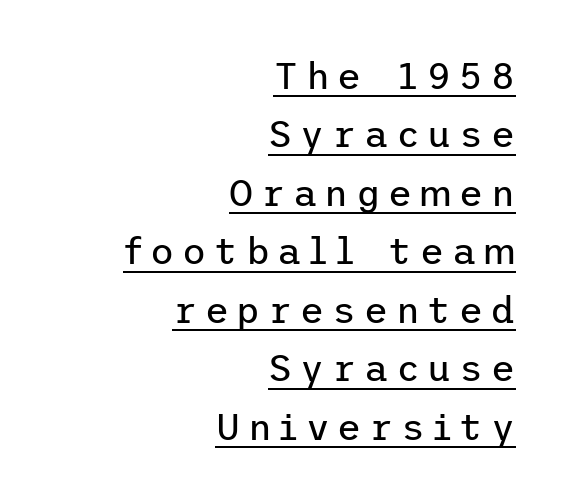
Q: Is the text bold? A: No.
Q: Is the text italic (slanted)? A: No, it is upright.
Q: Is the typeface a serif or a sans-serif typeface? A: Sans-serif.
Q: Is the text underlined? A: Yes.
Q: How is the paragraph aligned? A: Right-aligned.
Q: Is the spacing between letters normal or unusually wide? A: Unusually wide.
Q: Is the spacing between lines tight, normal or loose? A: Normal.
Q: Width (condensed, normal, or wide)? A: Normal.
Q: Stroke contrast? A: Low.
Q: x-height? A: Medium.
